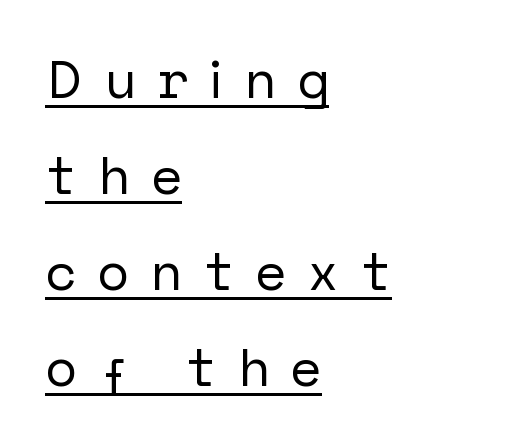
The type family on display is of the sans-serif kind. This sample carries an underscore along the baseline area. Quick note: not italic, upright. This sample is left-justified, so line endings fall wherever the words run out. The face used here is rendered with a markedly widened letterfit.
